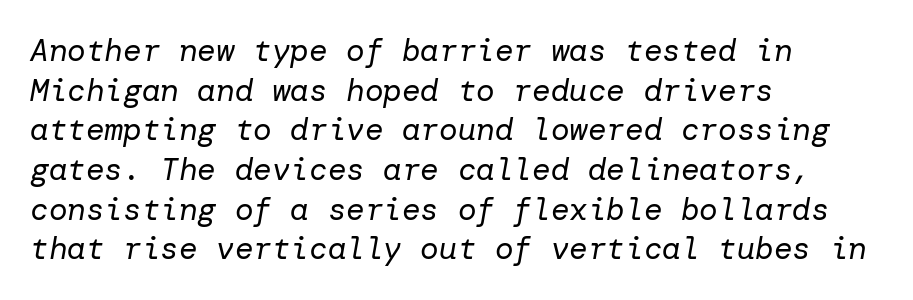
Q: Is the text bold? A: No.
Q: Is the text italic (slanted)? A: Yes, it leans right by about 10 degrees.
Q: Is the text underlined? A: No.
Q: How is the paragraph aligned? A: Left-aligned.
Q: Is the spacing between letters normal or unusually wide? A: Normal.
Q: Is the spacing between lines tight, normal or loose? A: Normal.
Q: Width (condensed, normal, or wide)? A: Normal.
Q: Stroke contrast? A: Low.
Q: x-height? A: Medium.
